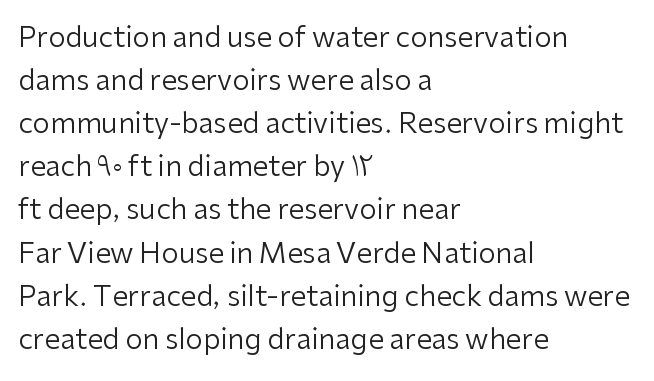
Q: Is the text bold? A: No.
Q: Is the text italic (slanted)? A: No, it is upright.
Q: Is the typeface a serif or a sans-serif typeface? A: Sans-serif.
Q: Is the text underlined? A: No.
Q: How is the paragraph aligned? A: Left-aligned.
Q: Is the spacing between letters normal or unusually wide? A: Normal.
Q: Is the spacing between lines tight, normal or loose? A: Normal.
Q: Width (condensed, normal, or wide)? A: Normal.
Q: Stroke contrast? A: Low.
Q: x-height? A: Medium.
Q: Monospaced? A: No.
